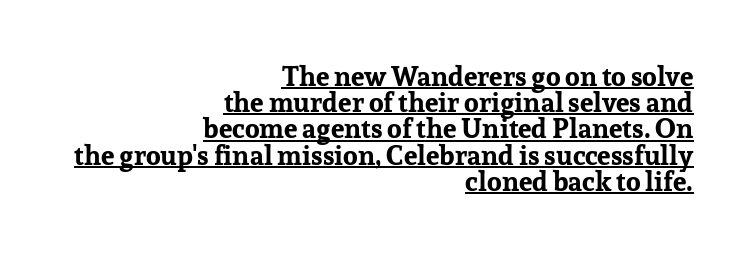
You could call the tracking neutral — neither tight nor loose. Strokes here are thick enough to call this a true bold. Looks like someone drew a line under every word here. The compositor pushed each line to the right boundary.
